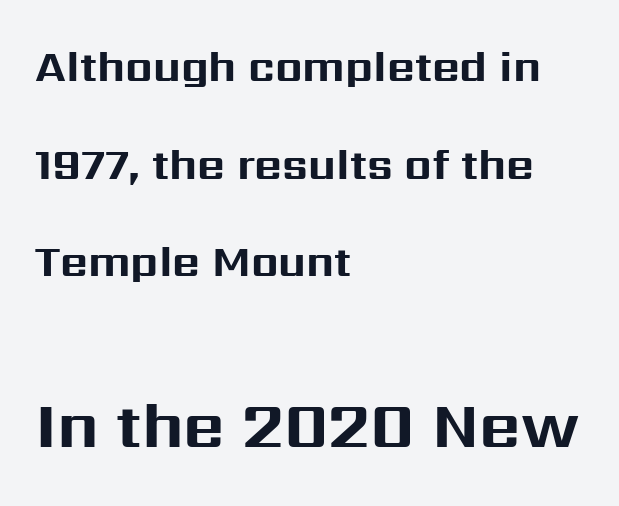
Q: Is the text bold? A: Yes.
Q: Is the text italic (slanted)? A: No, it is upright.
Q: Is the typeface a serif or a sans-serif typeface? A: Sans-serif.
Q: Is the text underlined? A: No.
Q: How is the paragraph aligned? A: Left-aligned.
Q: Is the spacing between letters normal or unusually wide? A: Normal.
Q: Is the spacing between lines tight, normal or loose? A: Loose.
Q: Which block of text is set in a larger size, the first (top) or the second (bottom)? A: The second (bottom) one.
Q: Width (condensed, normal, or wide)? A: Normal.
Q: Stroke contrast? A: Medium.
Q: x-height? A: Medium.
Q: Monospaced? A: No.
